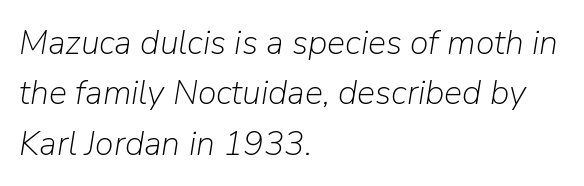
The image shows 34 px light type, italic (leaning right); set left-aligned, normal line spacing (1.48x), normal letter spacing, not underlined; low stroke contrast and a medium x-height.
